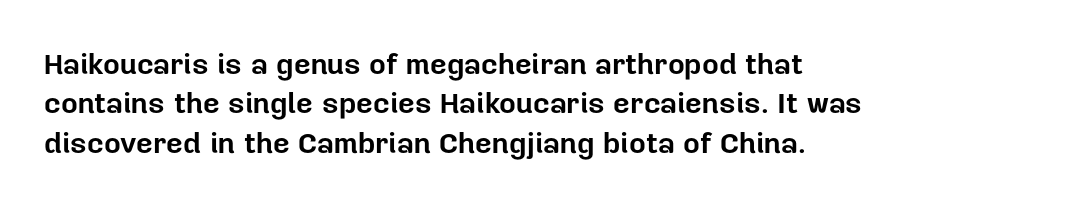
Q: Is the text bold? A: Yes.
Q: Is the text italic (slanted)? A: No, it is upright.
Q: Is the typeface a serif or a sans-serif typeface? A: Sans-serif.
Q: Is the text underlined? A: No.
Q: How is the paragraph aligned? A: Left-aligned.
Q: Is the spacing between letters normal or unusually wide? A: Normal.
Q: Is the spacing between lines tight, normal or loose? A: Normal.
Q: Width (condensed, normal, or wide)? A: Normal.
Q: Stroke contrast? A: Low.
Q: x-height? A: Medium.
Q: Monospaced? A: No.
